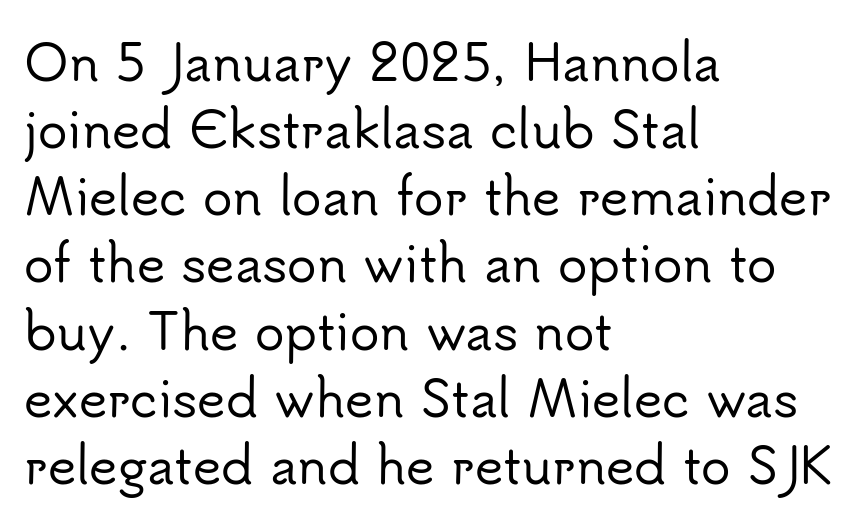
The image shows 49 px sans-serif type, upright; set left-aligned, normal line spacing (1.37x), normal letter spacing, not underlined; low stroke contrast and a small x-height.
